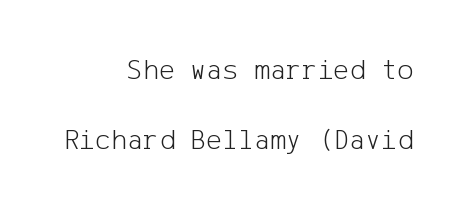
Q: Is the text bold? A: No.
Q: Is the text italic (slanted)? A: No, it is upright.
Q: Is the typeface a serif or a sans-serif typeface? A: Sans-serif.
Q: Is the text underlined? A: No.
Q: How is the paragraph aligned? A: Right-aligned.
Q: Is the spacing between letters normal or unusually wide? A: Normal.
Q: Is the spacing between lines tight, normal or loose? A: Loose.
Q: Width (condensed, normal, or wide)? A: Normal.
Q: Stroke contrast? A: Low.
Q: x-height? A: Medium.
